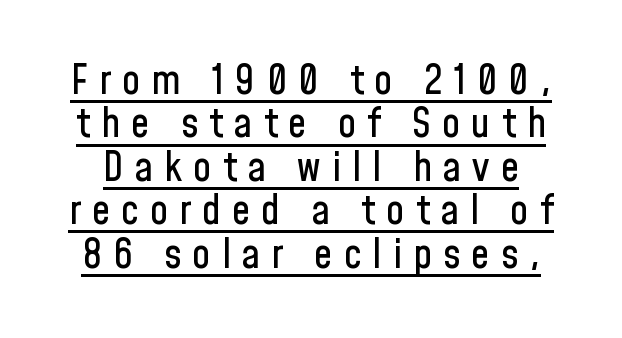
The font's upright variant was chosen for this text. Quick note: interline space is minimal. A typesetter would call this heavily tracked-out type. Caption: lettering with a line underneath. The face used here is a sans, in the tradition of grotesques and geometrics. A typesetter would call this proportional, since set widths differ per character.
